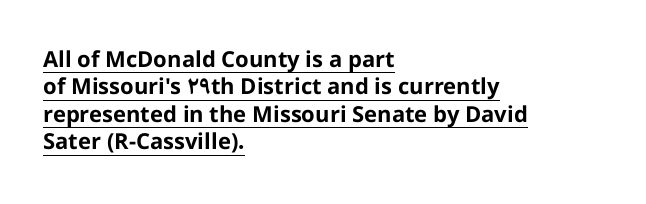
The passage shown is underscored from start to finish. The designer left line spacing at the default. The font is running at its bold setting. A typesetter would mark this as roman, not italic. The passage is arranged the way most books set body copy — flush left.
